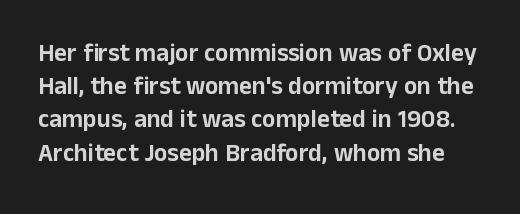
Q: Is the text italic (slanted)? A: No, it is upright.
Q: Is the text underlined? A: No.
Q: Is the spacing between letters normal or unusually wide? A: Normal.
Q: Is the spacing between lines tight, normal or loose? A: Normal.
